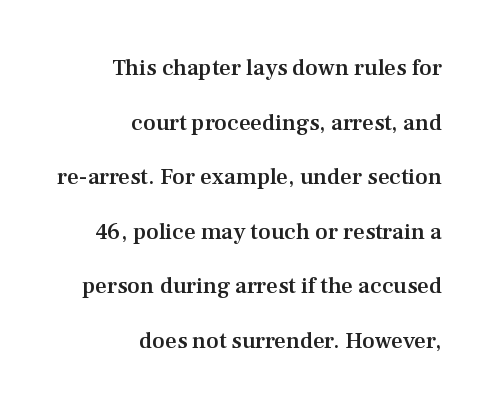
Q: Is the text bold? A: Semi-bold.
Q: Is the text italic (slanted)? A: No, it is upright.
Q: Is the text underlined? A: No.
Q: How is the paragraph aligned? A: Right-aligned.
Q: Is the spacing between letters normal or unusually wide? A: Normal.
Q: Is the spacing between lines tight, normal or loose? A: Loose.
